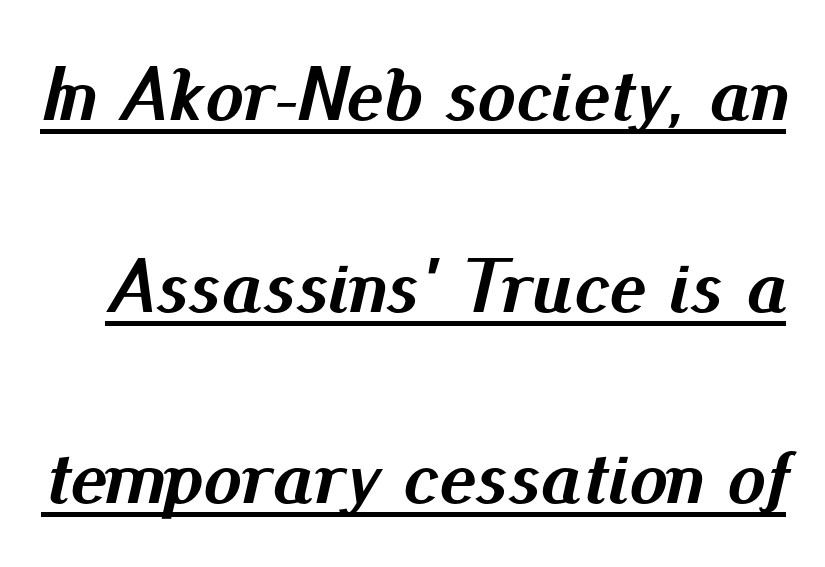
When letters slant like this, we call the style italic. The rendering uses natural spacing where letterforms have individual widths. Weight: bold. Is there an underline? Yes — a line sits under the letters. Is there much room between lines? Yes — plenty of vertical air separates them.
